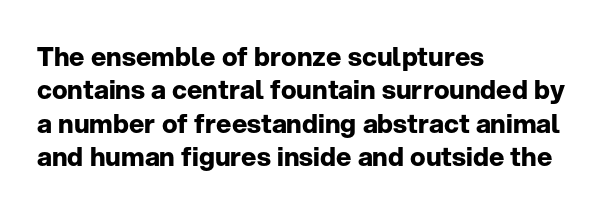
The image shows 26 px bold type, upright; set left-aligned, normal line spacing (1.28x), normal letter spacing, not underlined.
